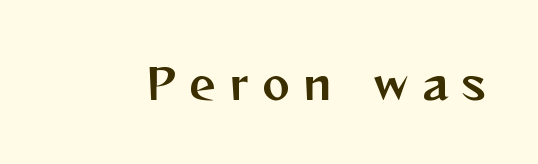
Tall strokes in this sample are plumb rather than angled. The rendering inserts visible extra space after every character. Each letter keeps its own natural width here, so spacing adapts to shape. Nothing sits at the stroke ends, so this counts as sans-serif. The strip under each line holds only bare page.
